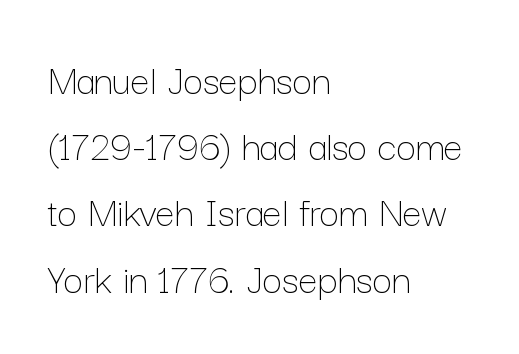
Q: Is the text bold? A: No.
Q: Is the text italic (slanted)? A: No, it is upright.
Q: Is the text underlined? A: No.
Q: How is the paragraph aligned? A: Left-aligned.
Q: Is the spacing between letters normal or unusually wide? A: Normal.
Q: Is the spacing between lines tight, normal or loose? A: Normal.
Q: Width (condensed, normal, or wide)? A: Normal.
Q: Stroke contrast? A: Low.
Q: x-height? A: Medium.
Q: Monospaced? A: No.
